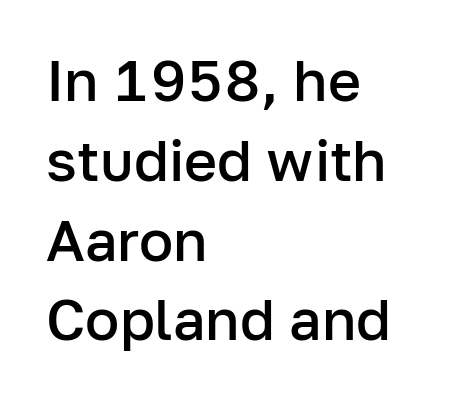
In CSS terms this would be text-align: left. A typesetter would call this proportional, since set widths differ per character. This is moderately heavy type, rendered in semibold. Stroke terminals: plain, sans-serif.
